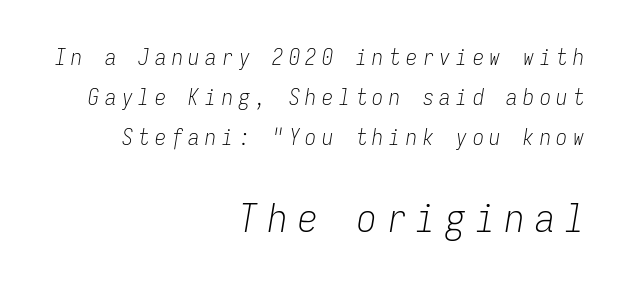
Q: Is the text bold? A: No.
Q: Is the text italic (slanted)? A: Yes, it leans right by about 9 degrees.
Q: Is the text underlined? A: No.
Q: How is the paragraph aligned? A: Right-aligned.
Q: Is the spacing between letters normal or unusually wide? A: Unusually wide.
Q: Which block of text is set in a larger size, the first (top) or the second (bottom)? A: The second (bottom) one.
Q: Width (condensed, normal, or wide)? A: Condensed.
Q: Stroke contrast? A: Low.
Q: x-height? A: Medium.
Q: Monospaced? A: Yes.
